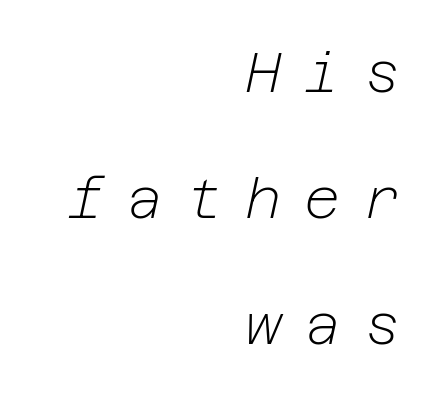
Q: Is the text bold? A: No.
Q: Is the text italic (slanted)? A: Yes, it leans right by about 12 degrees.
Q: Is the text underlined? A: No.
Q: How is the paragraph aligned? A: Right-aligned.
Q: Is the spacing between letters normal or unusually wide? A: Unusually wide.
Q: Is the spacing between lines tight, normal or loose? A: Loose.
Q: Width (condensed, normal, or wide)? A: Normal.
Q: Stroke contrast? A: Low.
Q: x-height? A: Medium.
